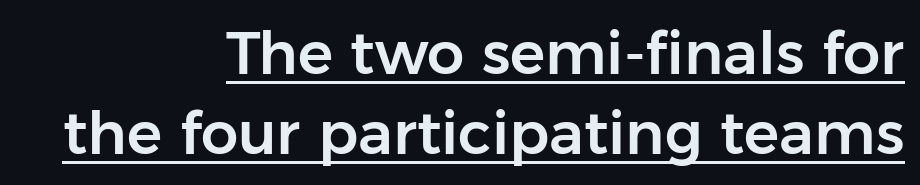
Horizontal bands of white between lines are of average thickness. It's the straight-up-and-down kind of type. Regarding serifs, this sample does without them. The ragged edge is on the left, which tells us the setting is flush right. Students, observe the line beneath the letters — that is underlining.
